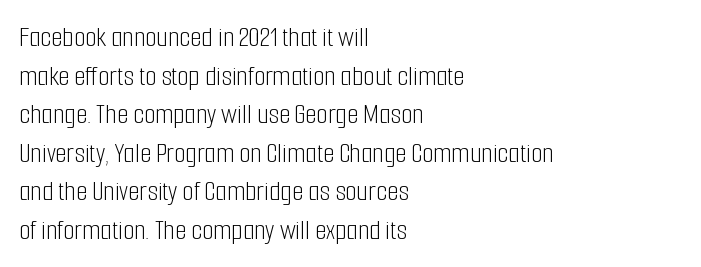
The image shows 29 px light, condensed sans-serif type, upright; set left-aligned, normal line spacing (1.33x), normal letter spacing, not underlined; low stroke contrast and a medium x-height.
